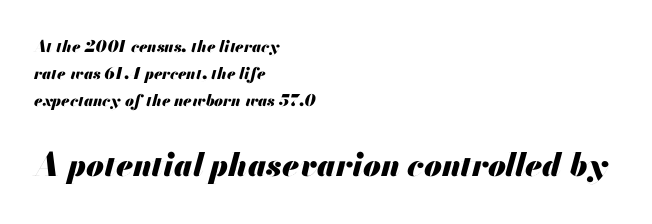
The space beneath each line is pristine and unruled. One glance says typical: line gaps are just what's usual. Characters are canted at an angle relative to the baseline's perpendicular. The later block is typeset at a bigger size than the earlier block.
